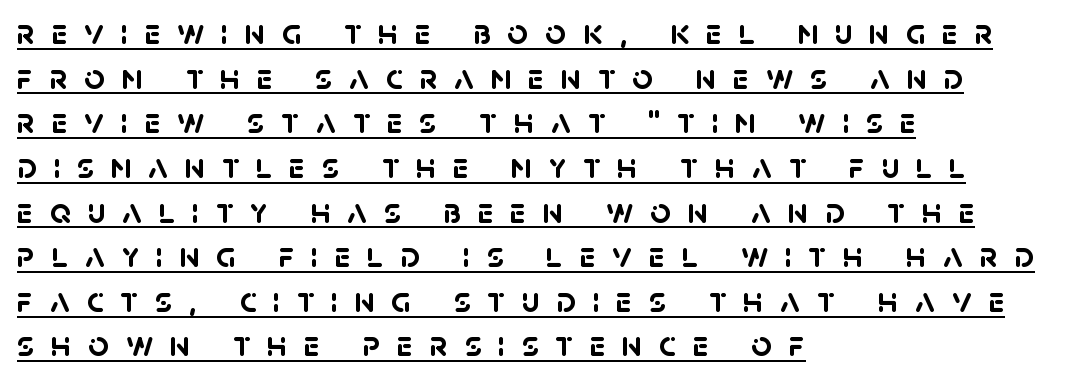
The passage shown is typed in a proportional face where columns would drift. Does extra space separate the letters? Yes, quite a lot of it. Classification — sans serif. The rendering anchors every line to the left-hand side. The glyphs have the mass of a bold cut.
